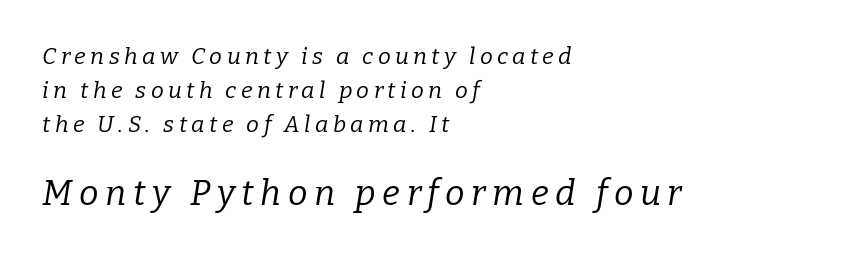
The image shows 35 px regular-weight serif type, italic (leaning right); set left-aligned, normal line spacing (1.48x), not underlined; the second (bottom) block is 1.52x larger; low stroke contrast and a medium x-height.
